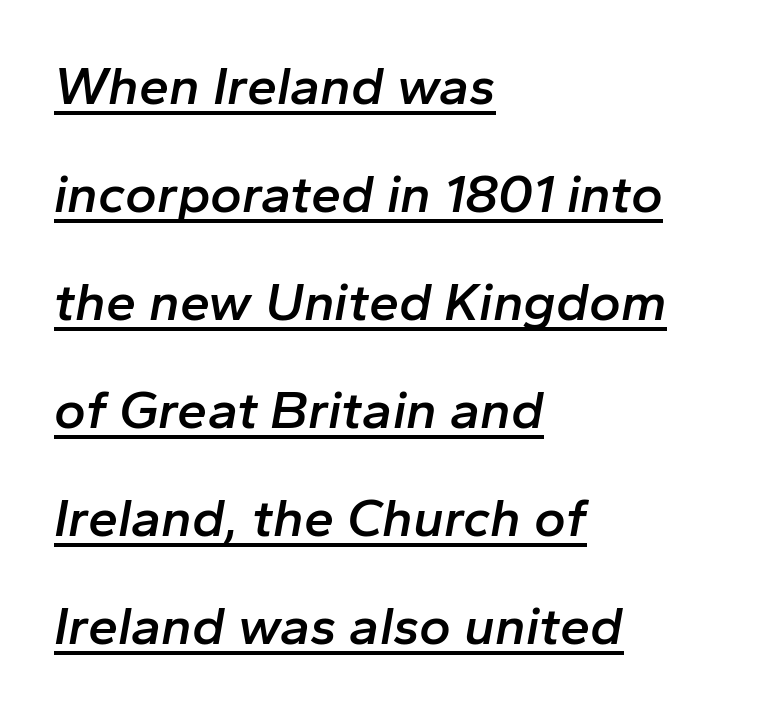
Q: Is the text bold? A: Semi-bold.
Q: Is the text italic (slanted)? A: Yes, it leans right by about 10 degrees.
Q: Is the text underlined? A: Yes.
Q: How is the paragraph aligned? A: Left-aligned.
Q: Is the spacing between letters normal or unusually wide? A: Normal.
Q: Is the spacing between lines tight, normal or loose? A: Loose.
Q: Width (condensed, normal, or wide)? A: Normal.
Q: Stroke contrast? A: Low.
Q: x-height? A: Medium.
Q: Monospaced? A: No.
